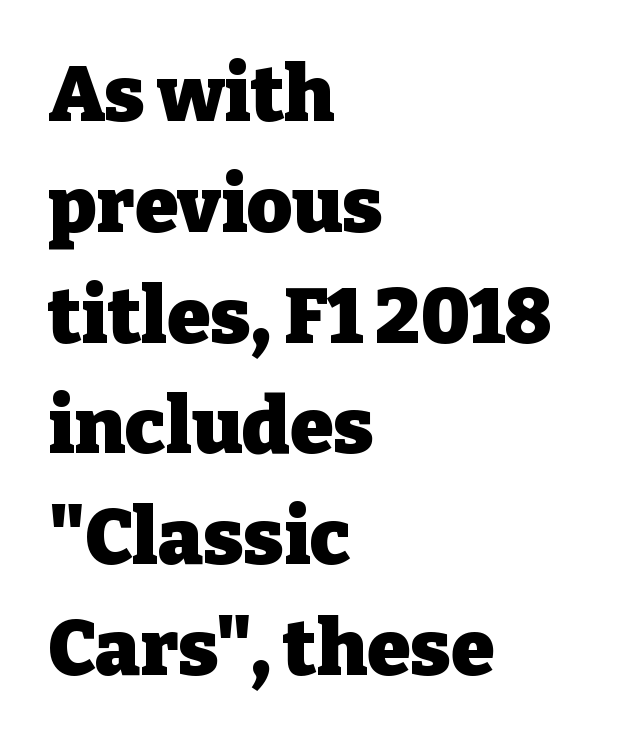
The image shows 78 px heavy serif type, upright; set left-aligned, normal line spacing (1.42x), normal letter spacing, not underlined; low stroke contrast and a medium x-height.
